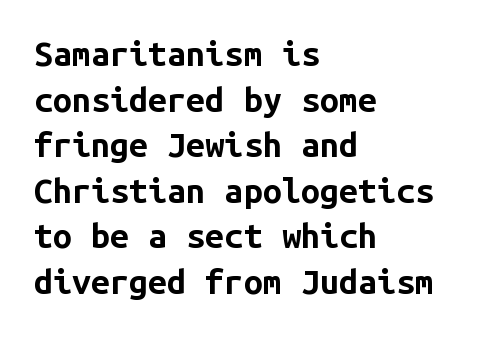
Q: Is the text bold? A: Yes.
Q: Is the text italic (slanted)? A: No, it is upright.
Q: Is the typeface a serif or a sans-serif typeface? A: Sans-serif.
Q: Is the text underlined? A: No.
Q: How is the paragraph aligned? A: Left-aligned.
Q: Is the spacing between letters normal or unusually wide? A: Normal.
Q: Is the spacing between lines tight, normal or loose? A: Normal.
Q: Width (condensed, normal, or wide)? A: Normal.
Q: Stroke contrast? A: Low.
Q: x-height? A: Medium.
Q: Monospaced? A: Yes.
